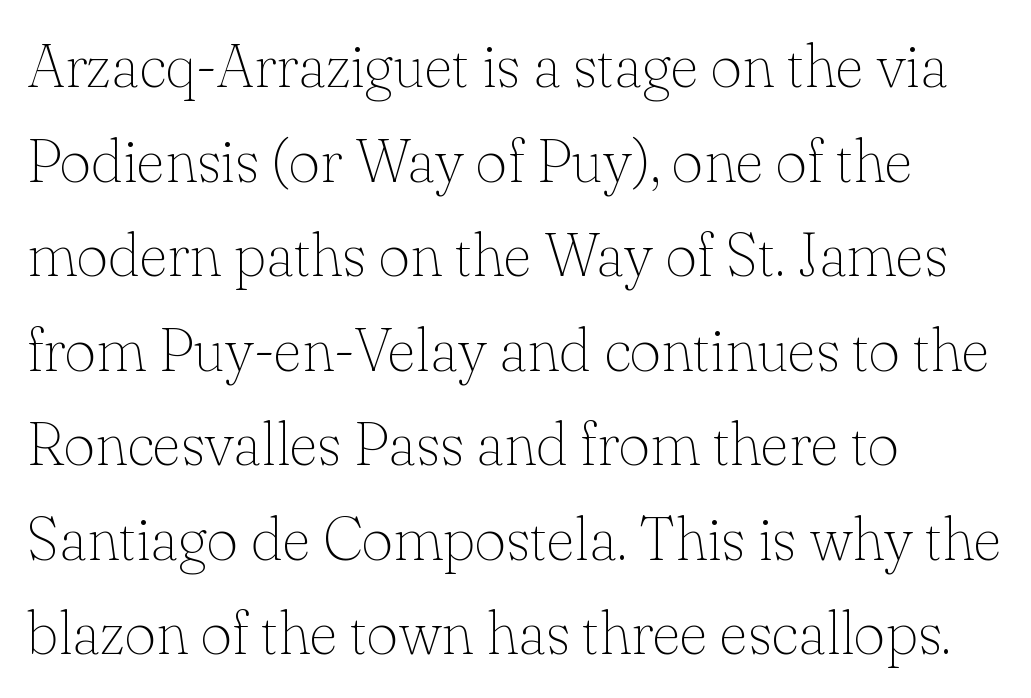
Q: Is the text bold? A: No.
Q: Is the text italic (slanted)? A: No, it is upright.
Q: Is the typeface a serif or a sans-serif typeface? A: Serif.
Q: Is the text underlined? A: No.
Q: How is the paragraph aligned? A: Left-aligned.
Q: Is the spacing between letters normal or unusually wide? A: Normal.
Q: Is the spacing between lines tight, normal or loose? A: Normal.
Q: Width (condensed, normal, or wide)? A: Normal.
Q: Stroke contrast? A: Low.
Q: x-height? A: Small.
Q: Monospaced? A: No.
